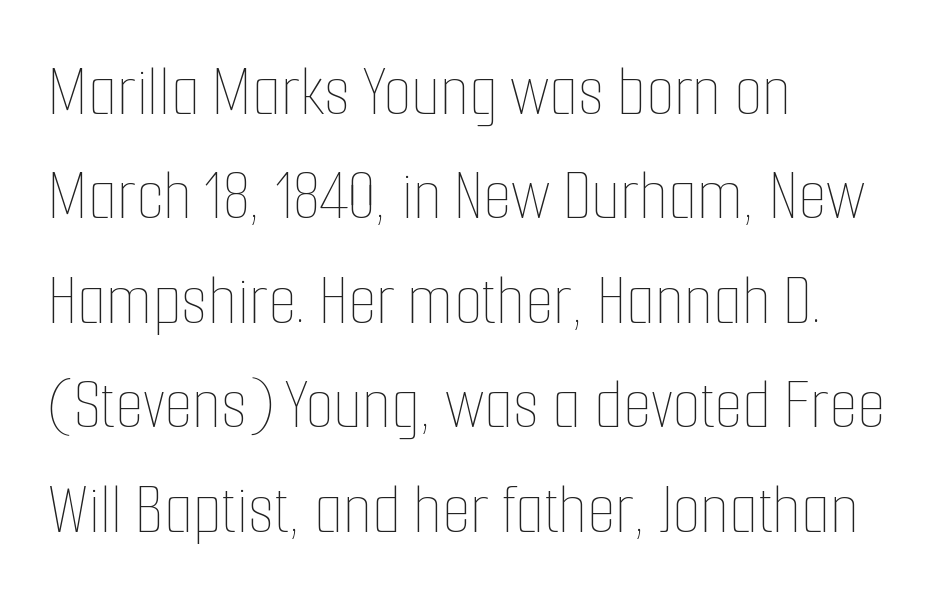
Each letter keeps its own natural width here, so spacing adapts to shape. Stroke mass is kept to a normal reading level or below. Which margin do the lines hug? The left one — the right edge is uneven. Honestly, the letter spacing is just normal — you wouldn't notice it.
